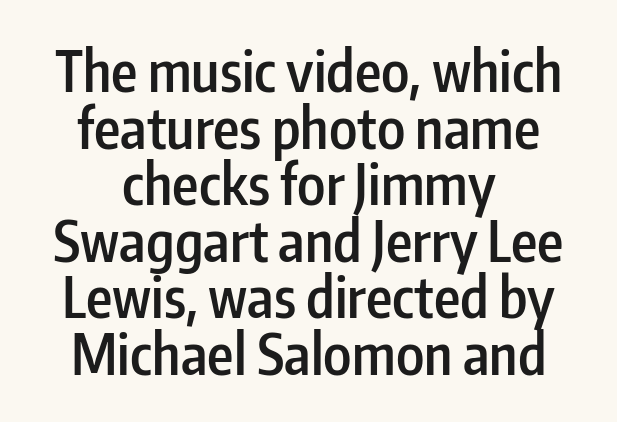
{"serif": "no", "italic": "no", "bold": "semi", "weight": "semibold", "width": "condensed", "stroke_contrast": "low", "x_height": "medium", "monospaced": "no", "underline": "no", "align": "center", "line_spacing": "tight", "line_spacing_ratio": 1.01, "letter_spacing": "normal", "letter_spacing_em": 0.0, "glyph_px": 56}
